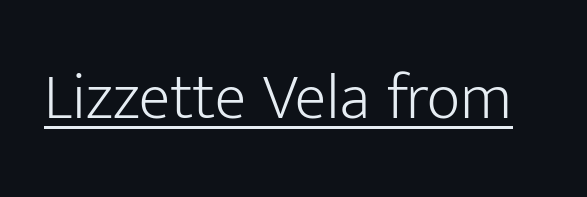
Q: Is the text bold? A: No.
Q: Is the text italic (slanted)? A: No, it is upright.
Q: Is the typeface a serif or a sans-serif typeface? A: Sans-serif.
Q: Is the text underlined? A: Yes.
Q: Is the spacing between letters normal or unusually wide? A: Normal.
Q: Width (condensed, normal, or wide)? A: Normal.
Q: Stroke contrast? A: Low.
Q: x-height? A: Medium.
Q: Monospaced? A: No.
